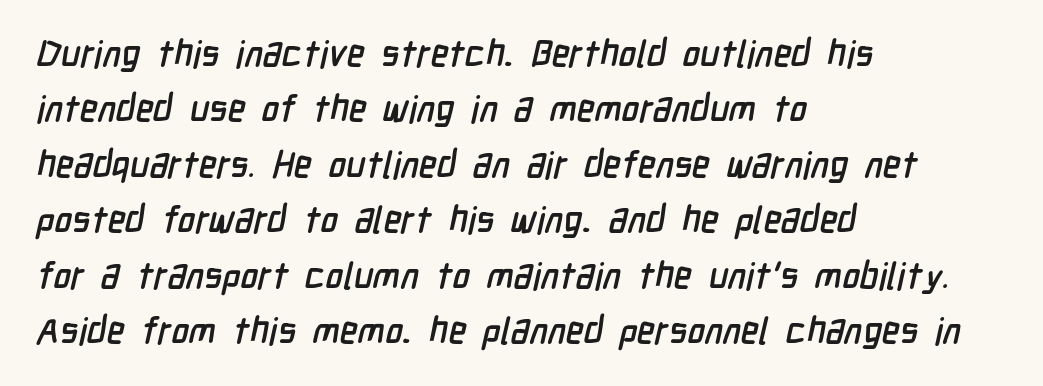
Q: Is the typeface a serif or a sans-serif typeface? A: Sans-serif.
Q: Is the text underlined? A: No.
Q: How is the paragraph aligned? A: Left-aligned.
Q: Is the spacing between letters normal or unusually wide? A: Normal.
Q: Is the spacing between lines tight, normal or loose? A: Normal.
Q: Width (condensed, normal, or wide)? A: Condensed.
Q: Stroke contrast? A: Low.
Q: x-height? A: Medium.
Q: Monospaced? A: No.
